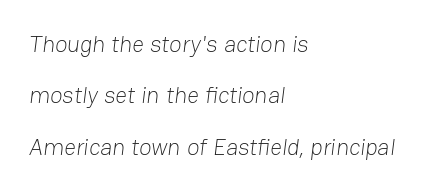
The image shows 23 px text type; set left-aligned, loose line spacing (2.23x), normal letter spacing, not underlined.
